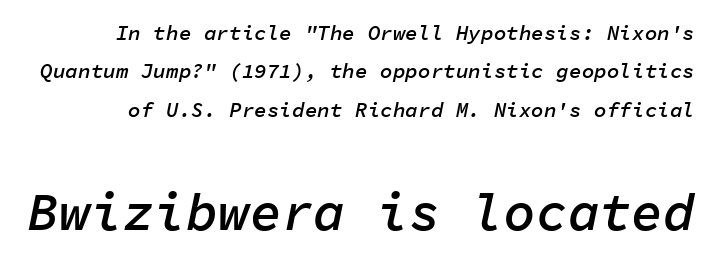
Compared with an ordinary text face, these strokes are moderately heavier — a semibold. Does the bottom block carry the larger type? Yes, it does. Tracking here is standard; glyphs follow each other at the usual distance. A bare baseline throughout the passage. The passage shown is typed in a monospace face where columns stay perfectly aligned. If you drew a line through each stem, it would be angled.
